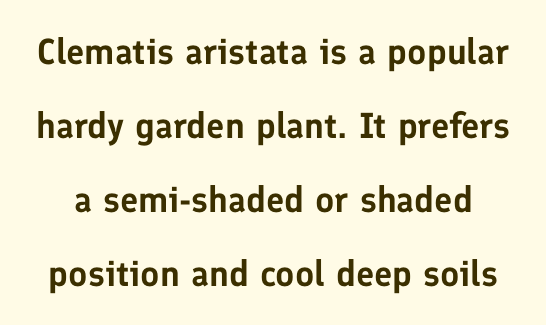
Q: Is the text italic (slanted)? A: No, it is upright.
Q: Is the typeface a serif or a sans-serif typeface? A: Sans-serif.
Q: Is the text underlined? A: No.
Q: Is the spacing between letters normal or unusually wide? A: Normal.
Q: Is the spacing between lines tight, normal or loose? A: Loose.
Q: Width (condensed, normal, or wide)? A: Normal.
Q: Stroke contrast? A: Low.
Q: x-height? A: Medium.
Q: Monospaced? A: No.
